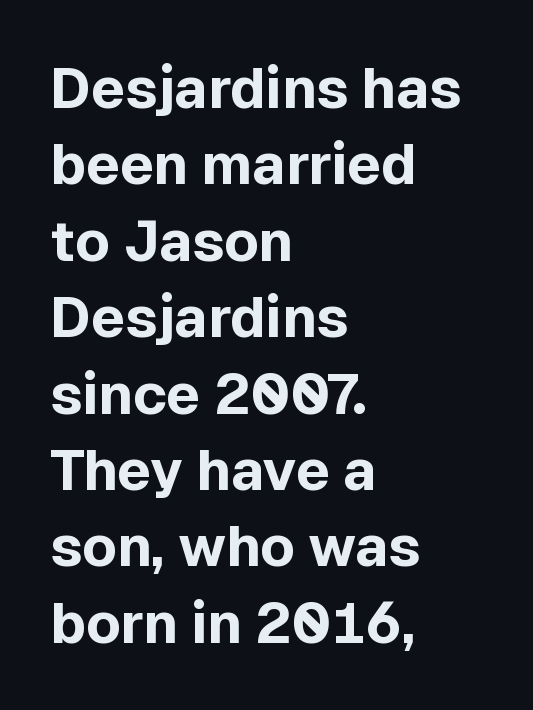
Q: Is the text bold? A: Yes.
Q: Is the text italic (slanted)? A: No, it is upright.
Q: Is the typeface a serif or a sans-serif typeface? A: Sans-serif.
Q: Is the text underlined? A: No.
Q: How is the paragraph aligned? A: Left-aligned.
Q: Is the spacing between letters normal or unusually wide? A: Normal.
Q: Is the spacing between lines tight, normal or loose? A: Normal.
Q: Width (condensed, normal, or wide)? A: Normal.
Q: x-height? A: Medium.
Q: Monospaced? A: No.
